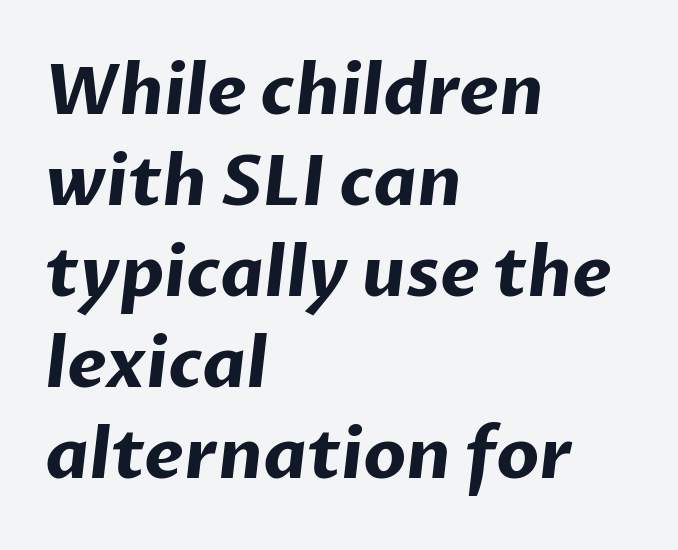
{"serif": "no", "bold": "yes", "weight": "bold", "width": "normal", "stroke_contrast": "low", "x_height": "medium", "monospaced": "no", "underline": "no", "align": "left", "line_spacing": "normal", "line_spacing_ratio": 1.32, "letter_spacing": "normal", "letter_spacing_em": 0.0, "glyph_px": 69}
